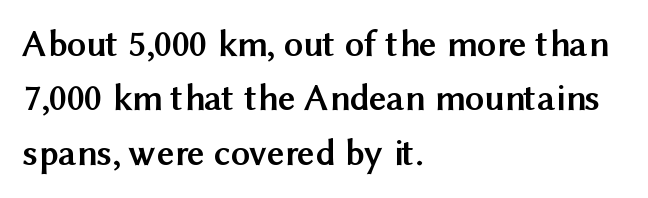
The image shows 38 px semibold sans-serif type, upright; set left-aligned, normal line spacing (1.43x), normal letter spacing, not underlined; medium stroke contrast and a medium x-height.
